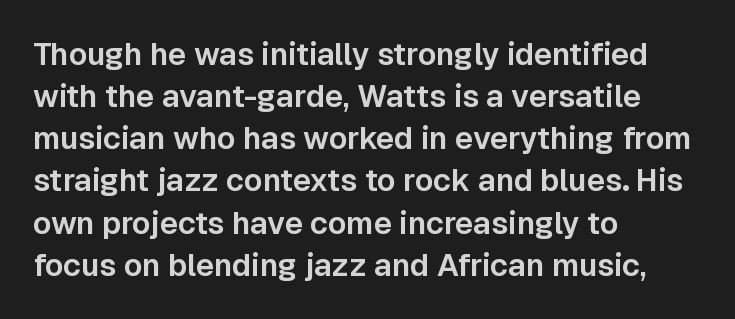
{"serif": "no", "italic": "no", "width": "normal", "stroke_contrast": "low", "x_height": "medium", "monospaced": "no", "underline": "no", "align": "left", "line_spacing": "normal", "line_spacing_ratio": 1.36, "letter_spacing": "normal", "letter_spacing_em": 0.0, "glyph_px": 31}
